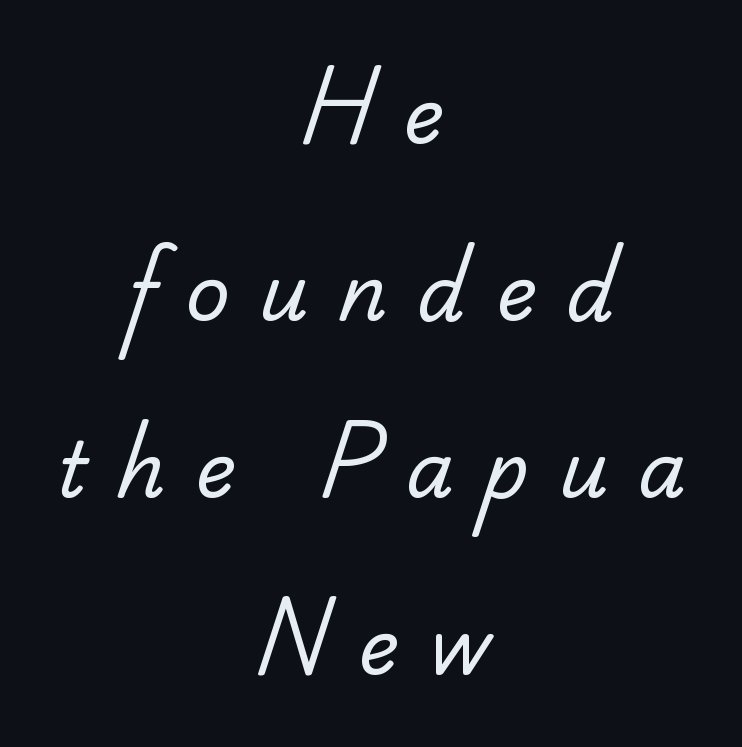
The image shows 77 px regular-weight serif type; set centered, loose line spacing (2.3x), unusually wide letter spacing (+0.38 em), not underlined; low stroke contrast and a small x-height.
